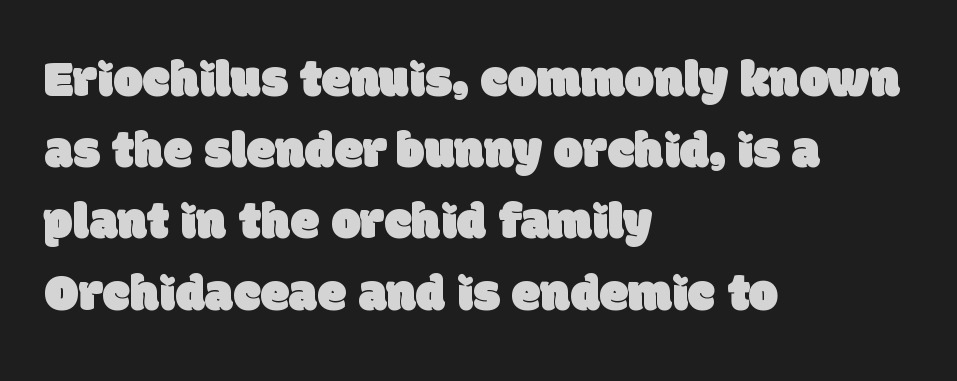
Each letter's strokes conclude bluntly, with no projecting serifs. Descenders hang freely into open space. A typesetter would call this proportional, since set widths differ per character. Casual observation: everything's shoved over to the left. The designer left line spacing at the default. Between one letter and the next there's only the usual sliver of space.
